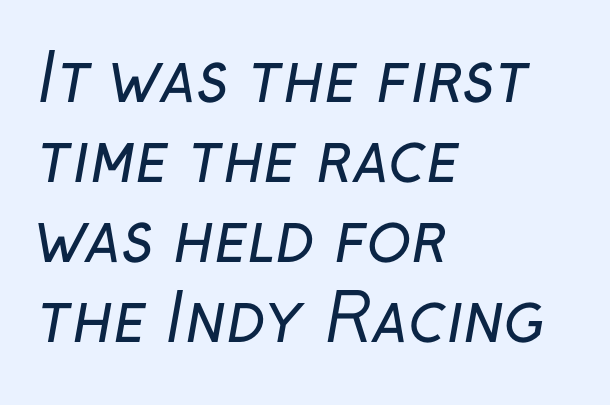
Vertical stems look standard width or narrower in stroke. Letters rest on an invisible, unmarked baseline. This rendering uses left alignment, leaving the right contour irregular. The face used here is rendered with its standard letterfit. The rendering uses natural spacing where letterforms have individual widths.
